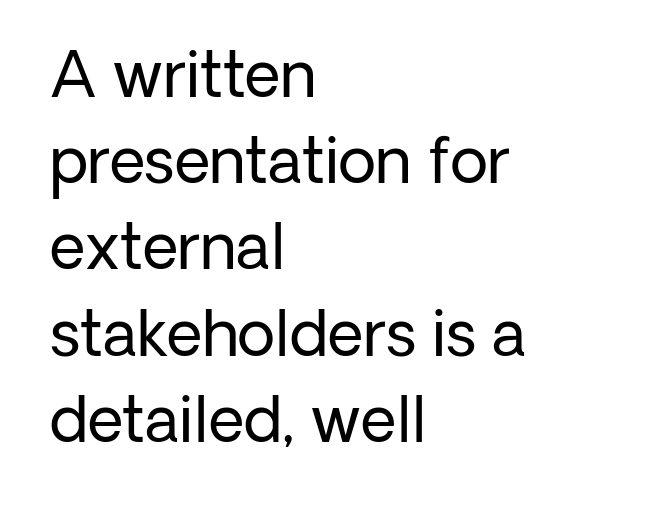
The image shows 62 px regular-weight sans-serif type, upright; set left-aligned, normal line spacing (1.39x), normal letter spacing, not underlined; low stroke contrast and a medium x-height.
